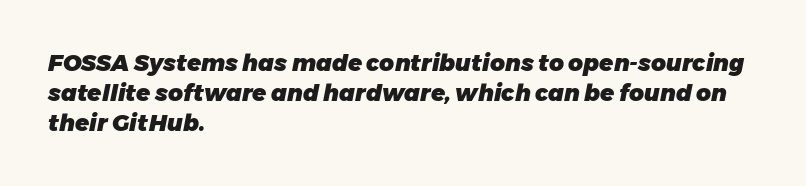
Strong, thick strokes mark this as bold type. Check under the words: just untouched page. A typesetter would call this leading conventional body-copy spacing. Typeset ragged right — the left edge is the straight one. This sample uses plain, unmodified letter spacing.
